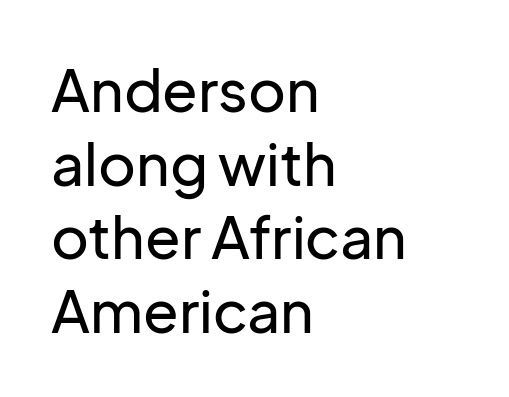
{"serif": "no", "italic": "no", "width": "normal", "stroke_contrast": "low", "x_height": "medium", "monospaced": "no", "underline": "no", "align": "left", "line_spacing": "normal", "line_spacing_ratio": 1.27, "letter_spacing": "normal", "letter_spacing_em": 0.0, "glyph_px": 58}
